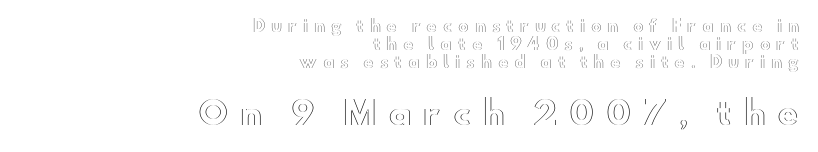
Which chunk is bigger? The second one — the bottom block dwarfs the top. The rendering anchors every line to the right-hand side. Honestly, the letter spacing is so wide it's the main thing you notice. Character widths vary here, with narrow letters taking less room than wide ones. You could barely slide anything between these rows.
